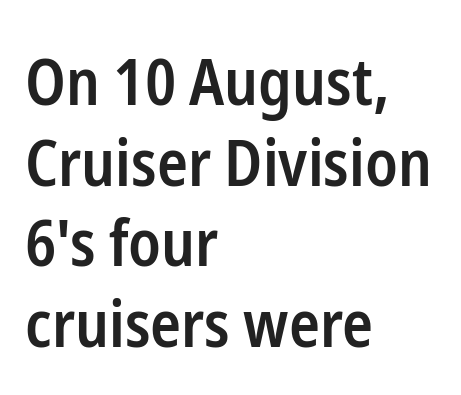
The image shows 64 px semibold, condensed sans-serif type, upright; set left-aligned, normal line spacing (1.26x), normal letter spacing, not underlined; low stroke contrast and a medium x-height.
